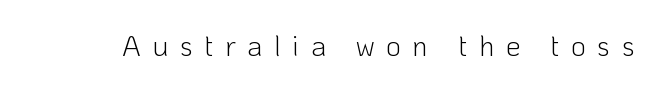
Does the type have serifs? No, each stem ends abruptly. The strokes carry an ordinary text weight at most. The rendering inserts visible extra space after every character. The typography opts for an upright posture over an oblique one.
